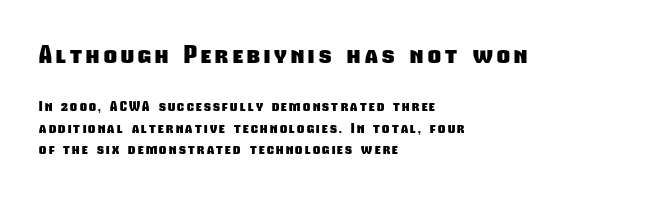
Has an underline been added? It has not. Each line starts at the same left margin while the right side varies. As a designer I'd log this as weight 700, bold. Each new line begins a customary step beneath the previous one. Block one is the big one; block two sits smaller underneath.
